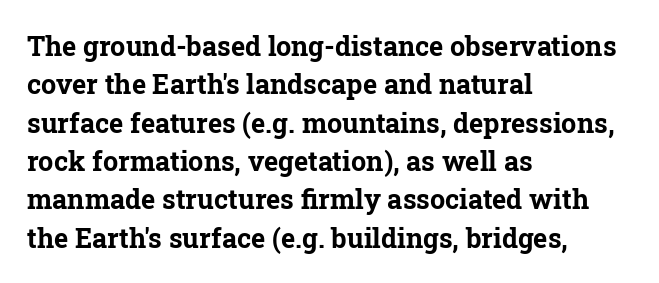
The image shows 27 px bold type, upright; set left-aligned, normal line spacing (1.42x), normal letter spacing, not underlined.
